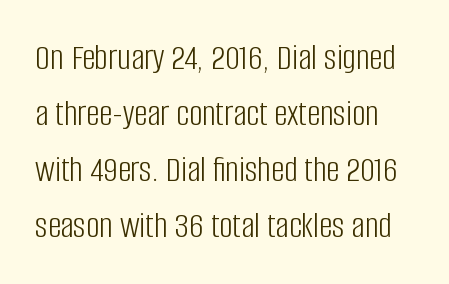
Q: Is the text bold? A: No.
Q: Is the text italic (slanted)? A: No, it is upright.
Q: Is the typeface a serif or a sans-serif typeface? A: Sans-serif.
Q: Is the text underlined? A: No.
Q: Is the spacing between letters normal or unusually wide? A: Normal.
Q: Is the spacing between lines tight, normal or loose? A: Normal.
Q: Width (condensed, normal, or wide)? A: Condensed.
Q: Stroke contrast? A: Low.
Q: x-height? A: Large.
Q: Monospaced? A: No.
